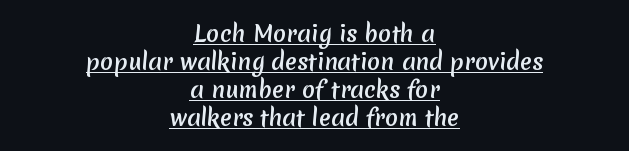
Q: Is the text bold? A: Yes.
Q: Is the text underlined? A: Yes.
Q: How is the paragraph aligned? A: Centered.
Q: Is the spacing between letters normal or unusually wide? A: Normal.
Q: Is the spacing between lines tight, normal or loose? A: Normal.
